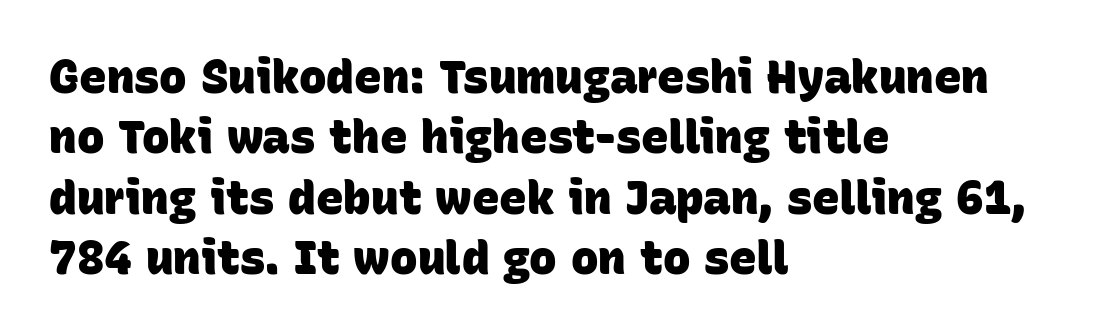
The image shows 46 px heavy sans-serif type; set left-aligned, normal line spacing (1.31x), normal letter spacing, not underlined; low stroke contrast and a large x-height.
